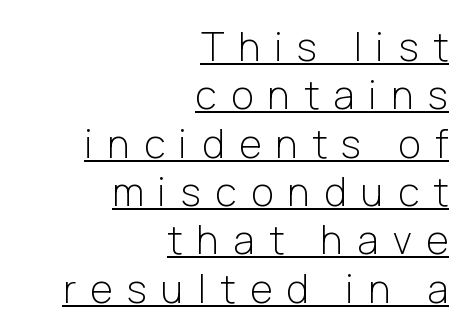
A typographer would call this underscored text. The passage is arranged like a letterhead date or caption credit — flush right. I'd call this a sans setting — the letters go barefoot. In terms of posture, this sample is upright.
